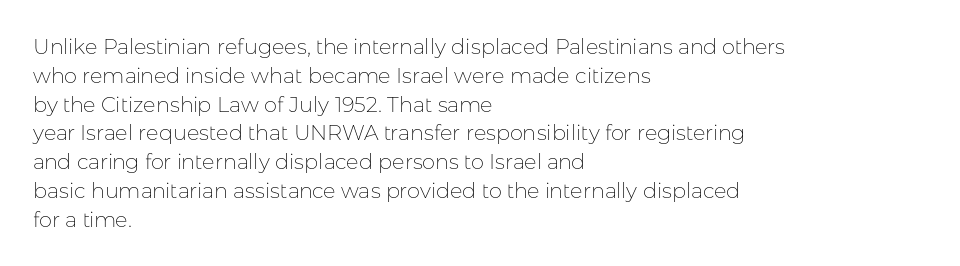
{"italic": "no", "bold": "no", "underline": "no", "align": "left", "line_spacing": "normal", "line_spacing_ratio": 1.37, "letter_spacing": "normal", "letter_spacing_em": 0.0, "glyph_px": 21}
